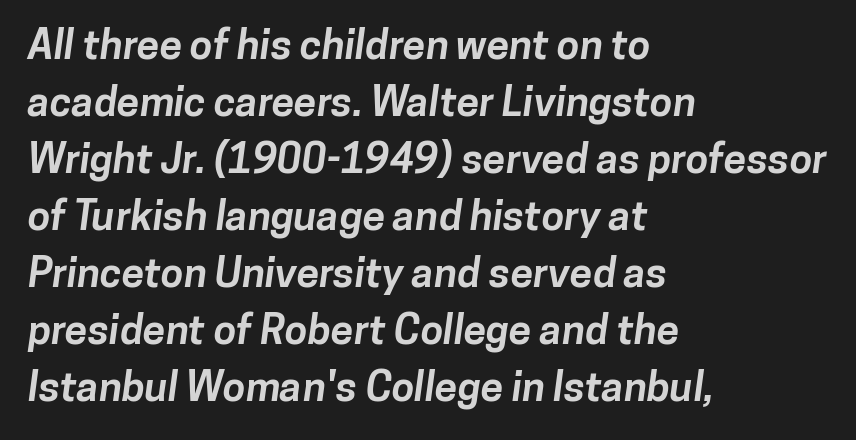
This sample uses a sans-serif face. The font is running at its bold setting. The letters advance in unequal steps, a hallmark of proportional type. The space directly below the letters is spotless. Leading matches the norm, producing a regular column. This sample is left-justified, so line endings fall wherever the words run out.
